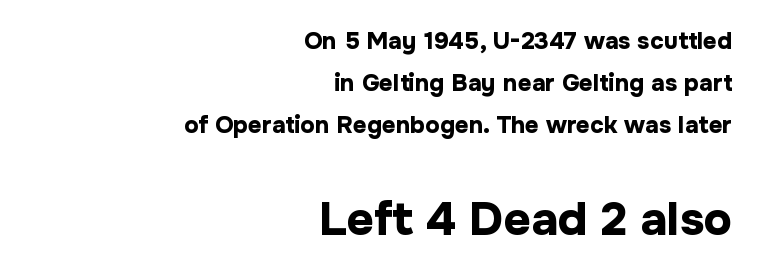
{"serif": "no", "italic": "no", "bold": "yes", "weight": "bold", "width": "normal", "stroke_contrast": "low", "x_height": "medium", "monospaced": "no", "underline": "no", "align": "right", "line_spacing_ratio": 1.76, "letter_spacing": "normal", "letter_spacing_em": 0.0, "larger_block": "second", "size_ratio": 1.96, "glyph_px": 47}
